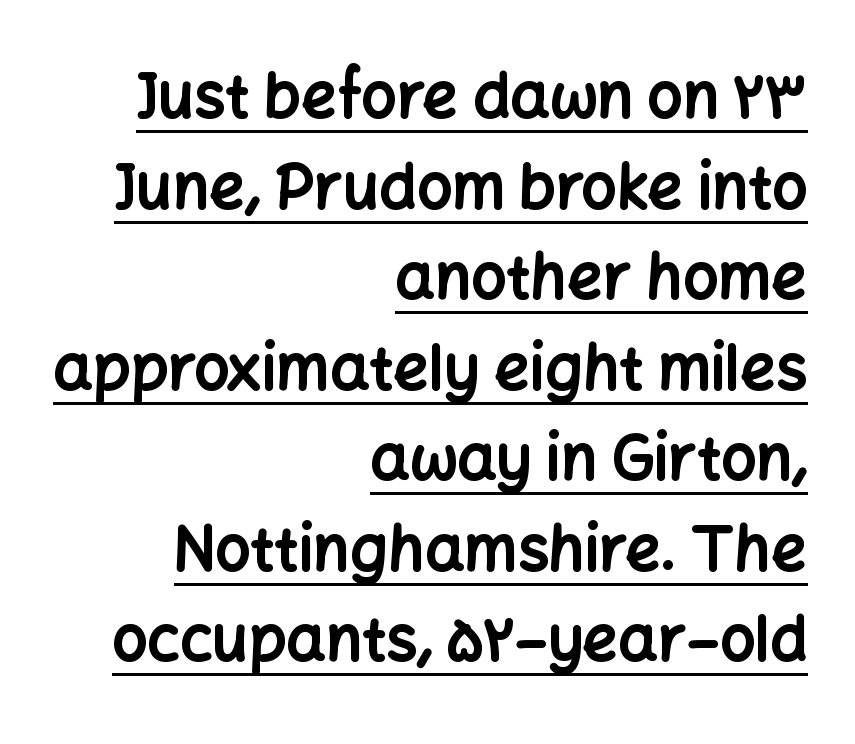
The rendering keeps characters at their native spacing. Think of a printed novel: that variable character pitch is what you see here. What weight is shown? A full bold with thick strokes. It's the straight-up-and-down kind of type. Nope, no serifs anywhere on these letters.
